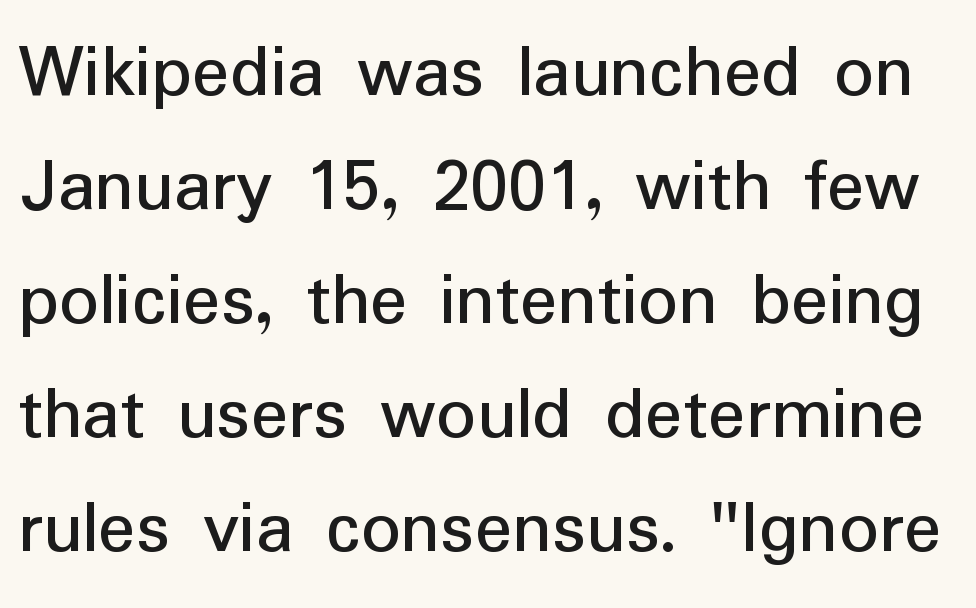
Is this a sans? Yes — the strokes have no serifs. Normally led — the rows are evenly, conventionally spaced. These lines are rendered in a variable-pitch font. Letters rest on an invisible, unmarked baseline.
